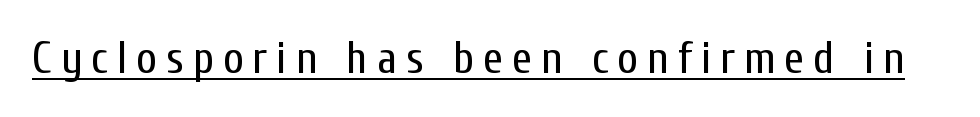
The image shows 45 px regular-weight, condensed sans-serif type, upright; set unusually wide letter spacing (+0.2 em), underlined; low stroke contrast and a medium x-height.
